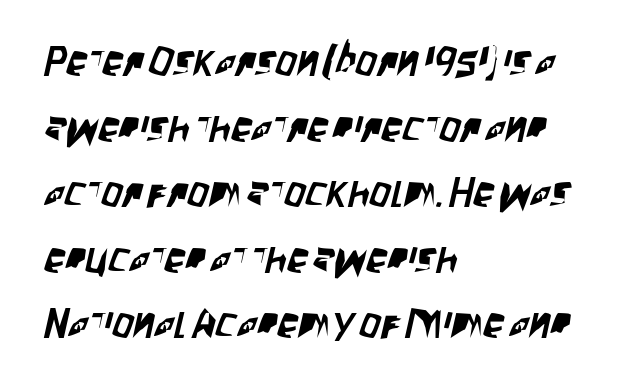
{"serif": "no", "width": "condensed", "stroke_contrast": "low", "x_height": "large", "monospaced": "no", "underline": "no", "align": "left", "line_spacing": "normal", "line_spacing_ratio": 1.56, "letter_spacing": "normal", "letter_spacing_em": 0.0, "glyph_px": 42}
